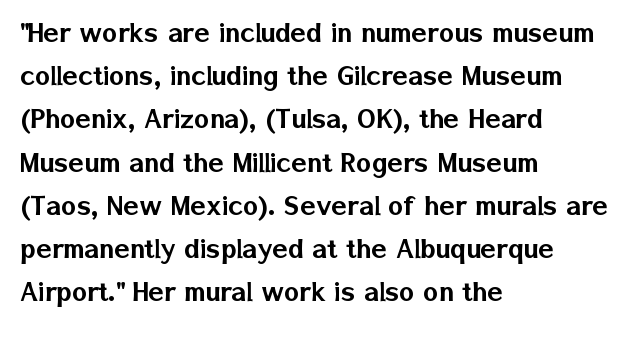
Q: Is the text italic (slanted)? A: No, it is upright.
Q: Is the typeface a serif or a sans-serif typeface? A: Sans-serif.
Q: Is the text underlined? A: No.
Q: How is the paragraph aligned? A: Left-aligned.
Q: Is the spacing between letters normal or unusually wide? A: Normal.
Q: Is the spacing between lines tight, normal or loose? A: Normal.
Q: Width (condensed, normal, or wide)? A: Normal.
Q: Stroke contrast? A: Low.
Q: x-height? A: Medium.
Q: Monospaced? A: No.
